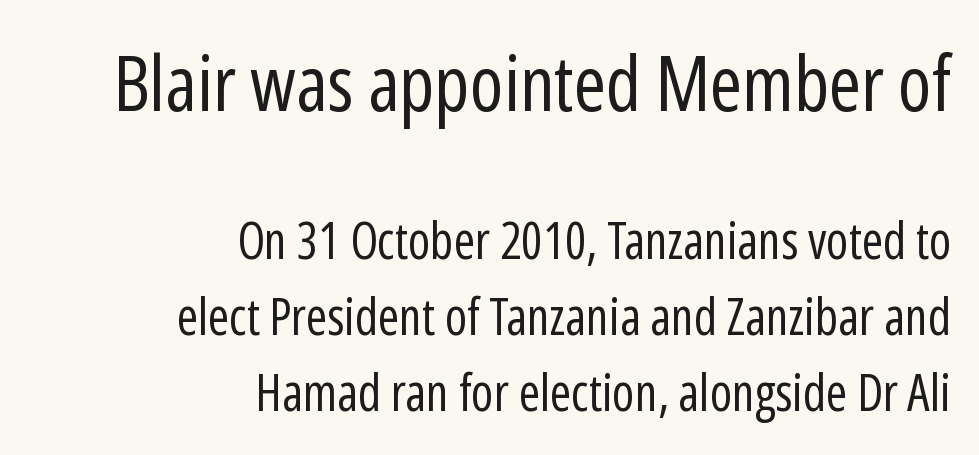
{"serif": "no", "italic": "no", "bold": "no", "weight": "regular", "width": "condensed", "stroke_contrast": "low", "x_height": "medium", "monospaced": "no", "underline": "no", "align": "right", "line_spacing": "normal", "line_spacing_ratio": 1.49, "letter_spacing": "normal", "letter_spacing_em": 0.0, "larger_block": "first", "size_ratio": 1.51, "glyph_px": 77}
